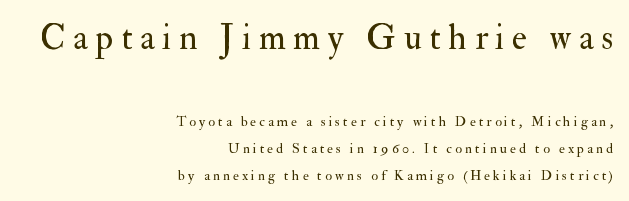
The image shows 35 px regular-weight serif type, upright; set right-aligned, loose line spacing (1.93x), unusually wide letter spacing (+0.22 em), not underlined; the first (top) block is 2.5x larger; medium stroke contrast and a small x-height.
